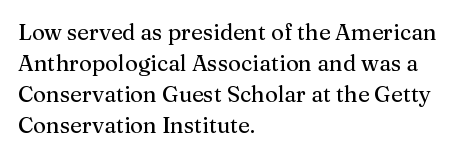
Q: Is the text italic (slanted)? A: No, it is upright.
Q: Is the text underlined? A: No.
Q: How is the paragraph aligned? A: Left-aligned.
Q: Is the spacing between letters normal or unusually wide? A: Normal.
Q: Is the spacing between lines tight, normal or loose? A: Normal.
